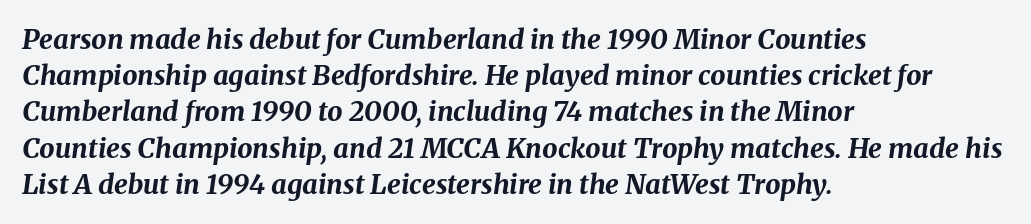
Horizontally, the lines are justified to the leading edge only. If you drew a line through each stem, it would be angled. This rendering leaves character spacing at its baseline value. This rendering features lettering with no underline. Baseline-to-baseline distance is the conventional proportion of letter height.
